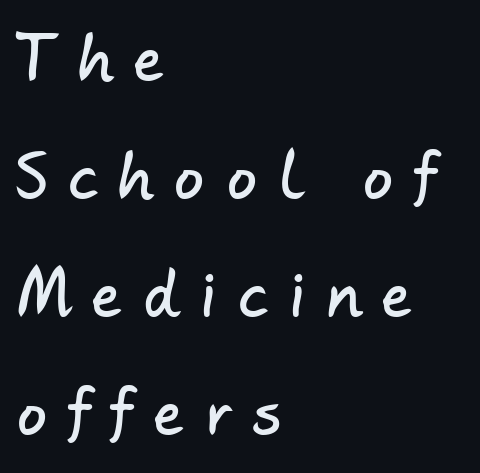
Q: Is the typeface a serif or a sans-serif typeface? A: Sans-serif.
Q: Is the text underlined? A: No.
Q: How is the paragraph aligned? A: Left-aligned.
Q: Is the spacing between letters normal or unusually wide? A: Unusually wide.
Q: Is the spacing between lines tight, normal or loose? A: Loose.
Q: Width (condensed, normal, or wide)? A: Normal.
Q: Stroke contrast? A: Low.
Q: x-height? A: Small.
Q: Monospaced? A: No.
